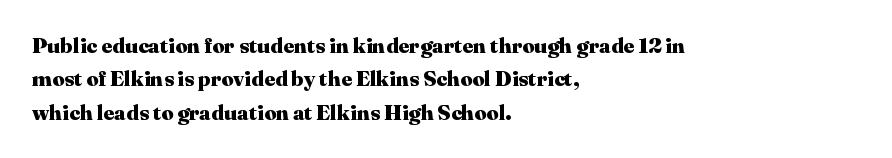
Q: Is the text bold? A: Yes.
Q: Is the text italic (slanted)? A: No, it is upright.
Q: Is the text underlined? A: No.
Q: How is the paragraph aligned? A: Left-aligned.
Q: Is the spacing between letters normal or unusually wide? A: Normal.
Q: Is the spacing between lines tight, normal or loose? A: Normal.
